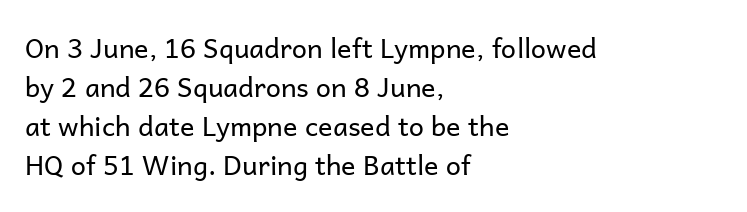
Default kerning and tracking; the words read as compact shapes. No heavy texture on the line: the type isn't bold. A roman cut, with each character standing at attention. Notice how the passage keeps a crisp vertical edge on the left only. Bare-footed words on every line.
